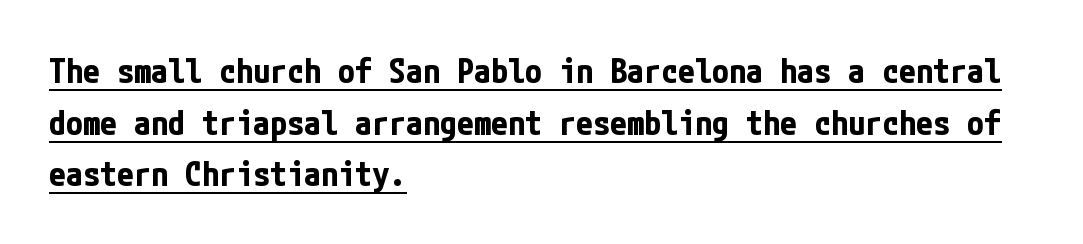
The image shows 34 px bold, condensed sans-serif type, upright; set left-aligned, normal line spacing (1.52x), normal letter spacing, underlined; low stroke contrast and a medium x-height.
